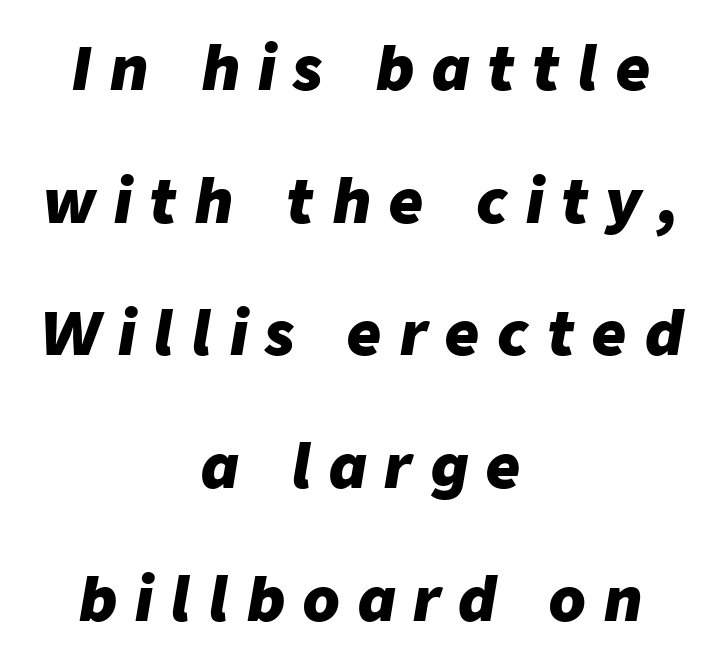
Q: Is the text bold? A: Yes.
Q: Is the text italic (slanted)? A: Yes, it leans right by about 9 degrees.
Q: Is the text underlined? A: No.
Q: How is the paragraph aligned? A: Centered.
Q: Is the spacing between letters normal or unusually wide? A: Unusually wide.
Q: Is the spacing between lines tight, normal or loose? A: Loose.
Q: Width (condensed, normal, or wide)? A: Normal.
Q: Stroke contrast? A: Low.
Q: x-height? A: Medium.
Q: Monospaced? A: No.
